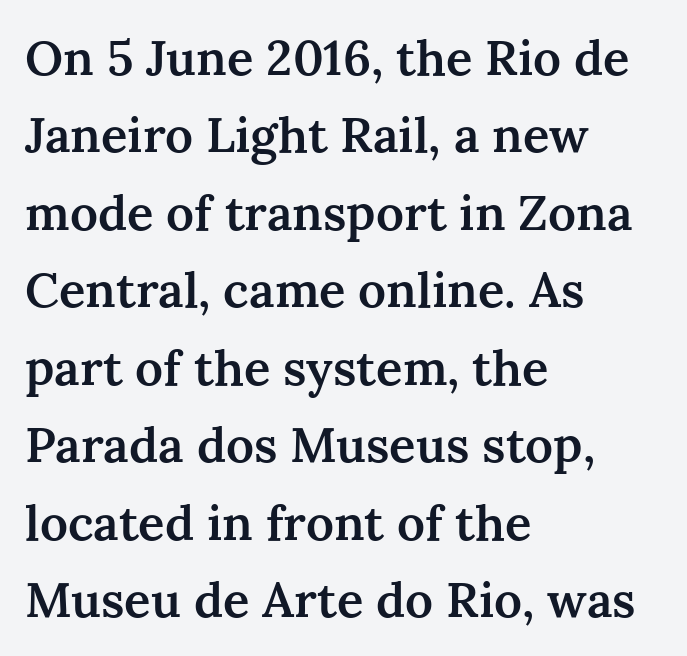
Left-aligned paragraph, ragged on the right. How heavy is the stroke? Medium-heavy — a semibold, shy of bold. The text was rendered using a seriffed face with decorative stroke endings. The space beneath each line is pristine and unruled. Each letter keeps its own natural width here, so spacing adapts to shape. Italic: no, the glyphs are upright roman.
